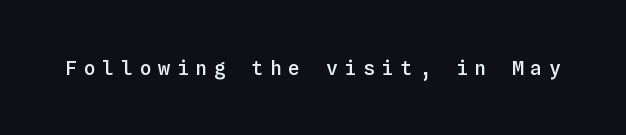
{"italic": "no", "bold": "semi", "underline": "no", "letter_spacing": "wide", "letter_spacing_em": 0.33, "glyph_px": 20}
